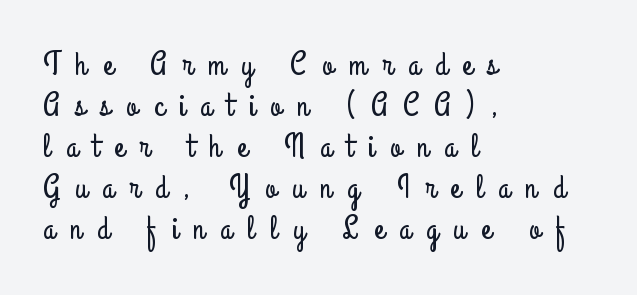
Q: Is the typeface a serif or a sans-serif typeface? A: Sans-serif.
Q: Is the text underlined? A: No.
Q: How is the paragraph aligned? A: Left-aligned.
Q: Is the spacing between letters normal or unusually wide? A: Unusually wide.
Q: Is the spacing between lines tight, normal or loose? A: Normal.
Q: Width (condensed, normal, or wide)? A: Condensed.
Q: Stroke contrast? A: Low.
Q: x-height? A: Small.
Q: Monospaced? A: No.
